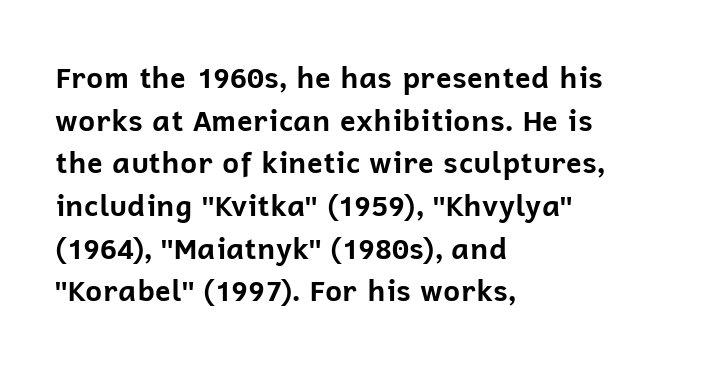
The image shows 29 px bold sans-serif type, upright; set left-aligned, normal line spacing (1.47x), normal letter spacing, not underlined; low stroke contrast and a medium x-height.
